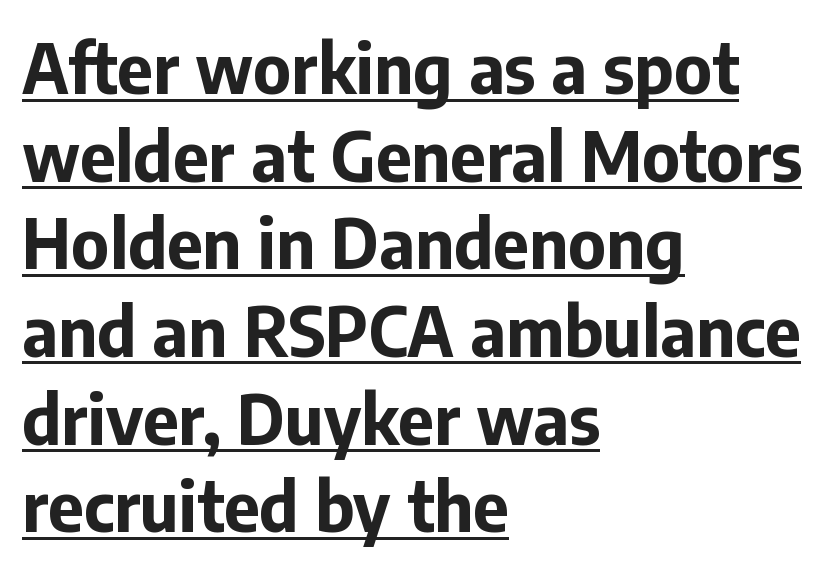
Q: Is the text bold? A: Yes.
Q: Is the text italic (slanted)? A: No, it is upright.
Q: Is the typeface a serif or a sans-serif typeface? A: Sans-serif.
Q: Is the text underlined? A: Yes.
Q: How is the paragraph aligned? A: Left-aligned.
Q: Is the spacing between letters normal or unusually wide? A: Normal.
Q: Is the spacing between lines tight, normal or loose? A: Normal.
Q: Width (condensed, normal, or wide)? A: Normal.
Q: Stroke contrast? A: Low.
Q: x-height? A: Medium.
Q: Monospaced? A: No.
